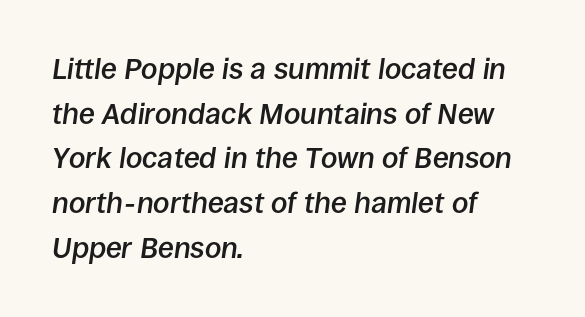
Q: Is the text bold? A: Semi-bold.
Q: Is the text italic (slanted)? A: Yes, it leans right by about 8 degrees.
Q: Is the text underlined? A: No.
Q: How is the paragraph aligned? A: Left-aligned.
Q: Is the spacing between letters normal or unusually wide? A: Normal.
Q: Is the spacing between lines tight, normal or loose? A: Normal.
Q: Width (condensed, normal, or wide)? A: Normal.
Q: Stroke contrast? A: Low.
Q: x-height? A: Large.
Q: Monospaced? A: No.
